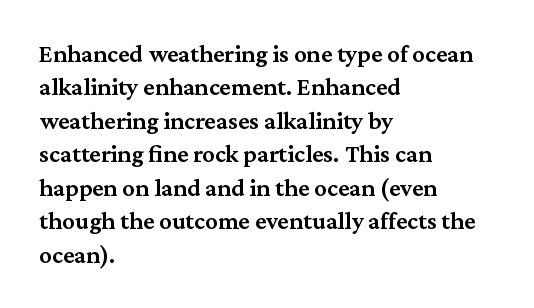
The image shows 25 px text type, upright; set left-aligned, normal line spacing (1.34x), normal letter spacing, not underlined.
